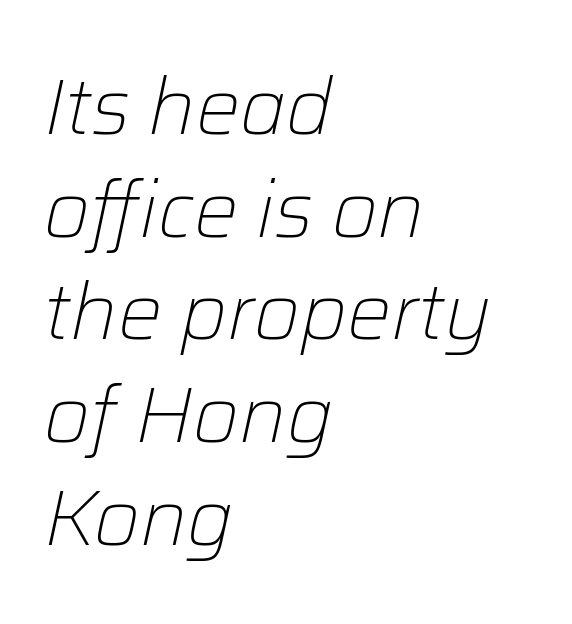
The image shows 79 px light type, italic (leaning right); set left-aligned, normal line spacing (1.3x), normal letter spacing, not underlined; low stroke contrast and a medium x-height.
